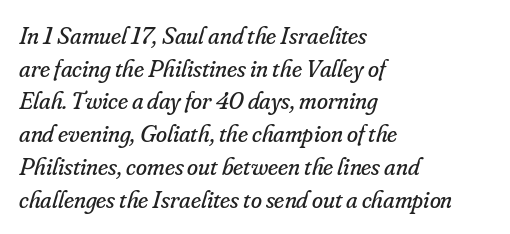
Q: Is the text bold? A: No.
Q: Is the text italic (slanted)? A: Yes, it leans right by about 16 degrees.
Q: Is the text underlined? A: No.
Q: How is the paragraph aligned? A: Left-aligned.
Q: Is the spacing between letters normal or unusually wide? A: Normal.
Q: Is the spacing between lines tight, normal or loose? A: Normal.
